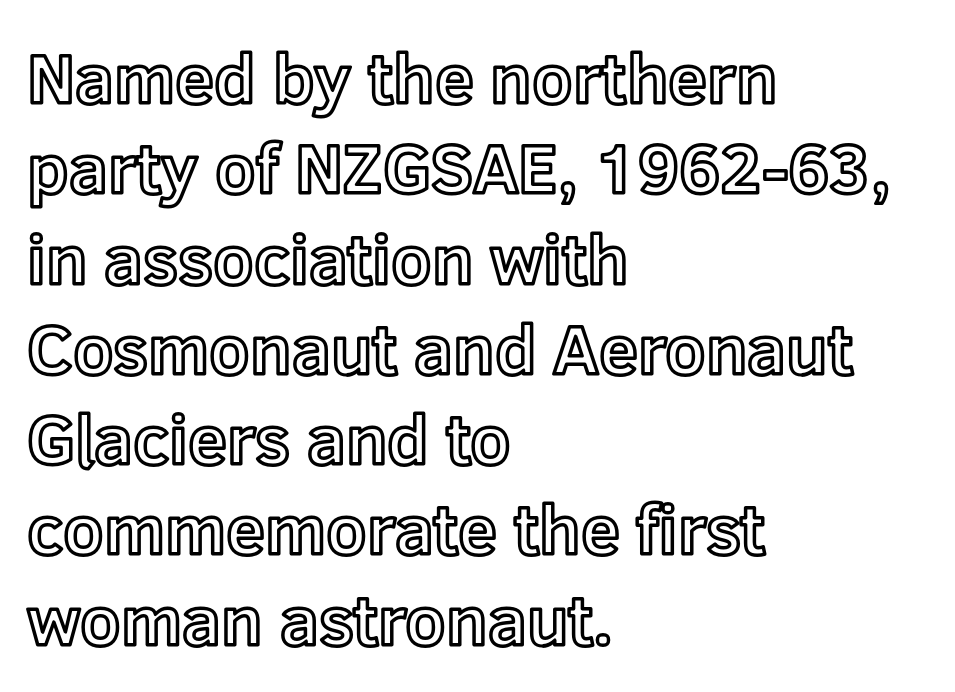
Characters follow at the spacing the type designer built in. Vertical spacing — default. Descenders hang freely into open space. Visually the block forms a straight wall on the left and a jagged coastline on the right. Ascenders rise straight up at ninety degrees.
